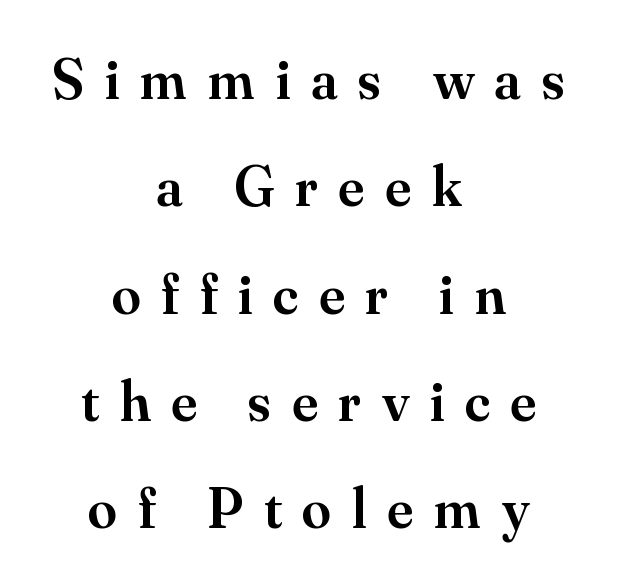
{"serif": "yes", "italic": "no", "bold": "semi", "weight": "semibold", "width": "normal", "stroke_contrast": "medium", "x_height": "small", "monospaced": "no", "underline": "no", "align": "center", "line_spacing_ratio": 1.85, "letter_spacing": "wide", "letter_spacing_em": 0.36, "glyph_px": 58}
